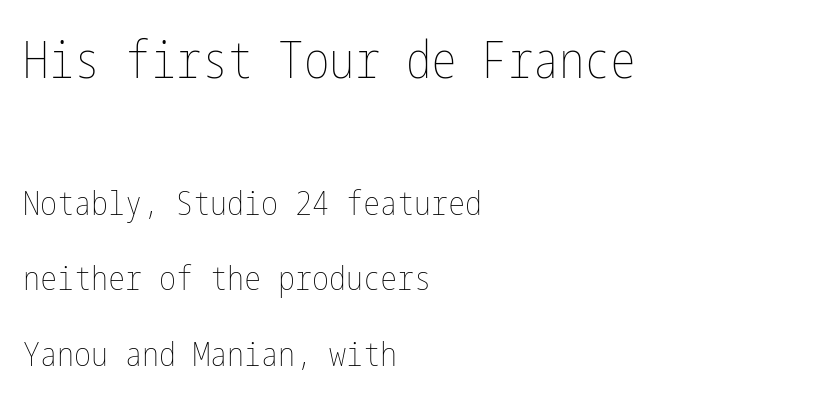
{"italic": "no", "bold": "no", "weight": "thin", "width": "condensed", "stroke_contrast": "low", "x_height": "medium", "underline": "no", "align": "left", "line_spacing": "loose", "line_spacing_ratio": 2.23, "letter_spacing": "normal", "letter_spacing_em": 0.0, "larger_block": "first", "size_ratio": 1.5, "glyph_px": 51}
